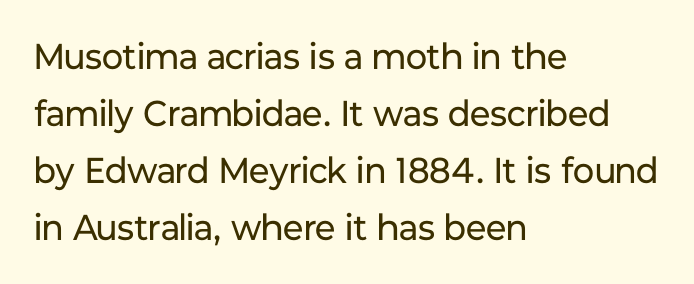
Look at the bottom of the vertical strokes: they stop flat, with no serifs. The passage shown stacks its lines at a standard gap. The compositor pushed each line to the left boundary. Unbolded letterforms with no extra heft. Tracking value appears to be zero — textbook default spacing.
